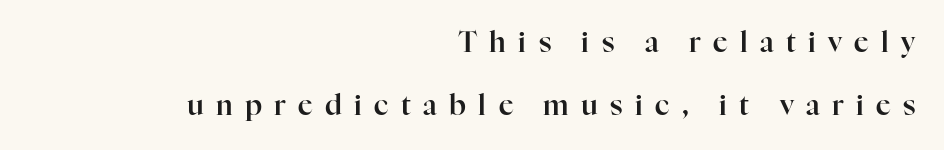
{"serif": "yes", "italic": "no", "width": "normal", "stroke_contrast": "high", "x_height": "medium", "monospaced": "no", "underline": "no", "align": "right", "line_spacing": "loose", "line_spacing_ratio": 2.24, "letter_spacing": "wide", "letter_spacing_em": 0.44, "glyph_px": 28}
